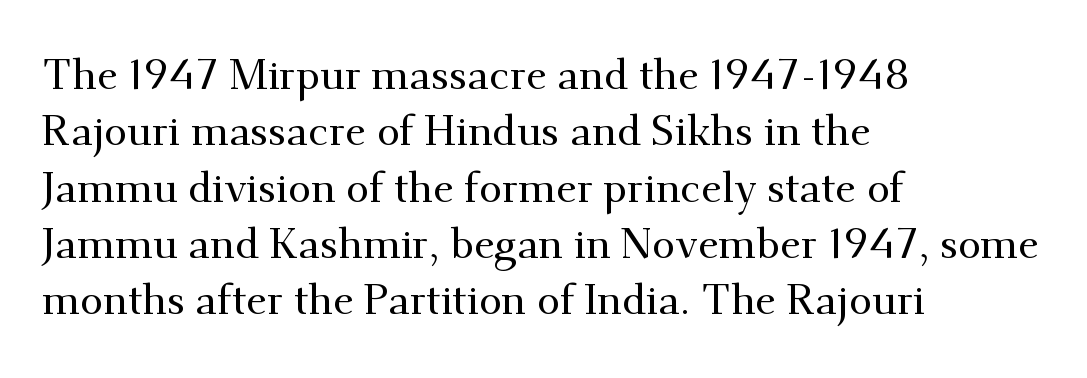
The image shows 42 px serif type, upright; set left-aligned, normal line spacing (1.34x), normal letter spacing, not underlined; medium stroke contrast and a small x-height.
